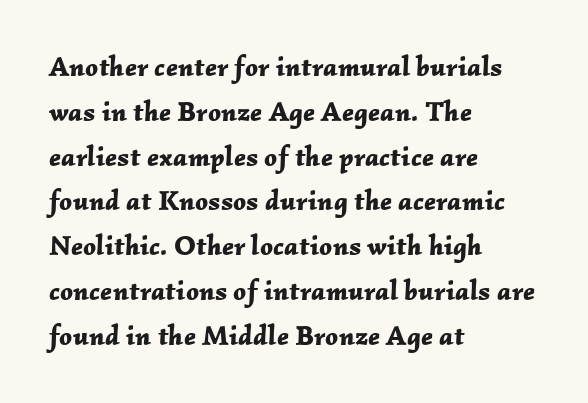
Summary of vertical rhythm: regular, with standard interline spacing. Caption: standard tracking, unaltered. The words here are not underlined. The passage shown is emphatically bold. The rag falls on the right side of this text block.
